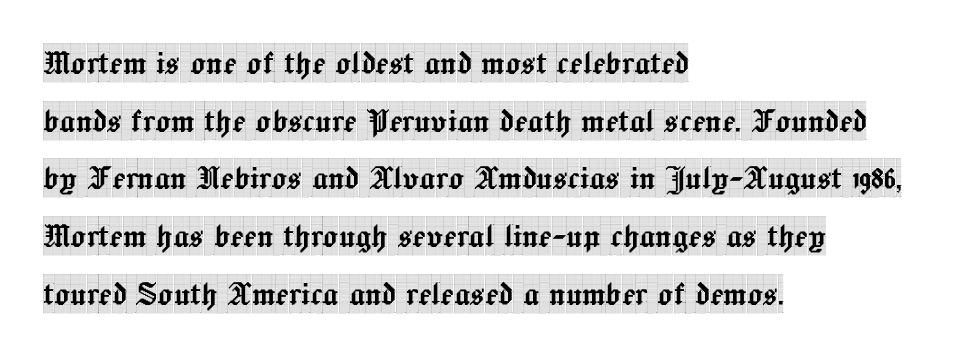
Caption: multi-line text, flush left, ragged right. Is the letter spacing exaggerated? No — it looks like the ordinary default. Note the varied advance widths — an 'i' is clearly narrower than an 'm'. The lettering holds an erect, upright posture throughout. Stroke terminals: seriffed. In terms of leading, this rendering sits right in the middle.
